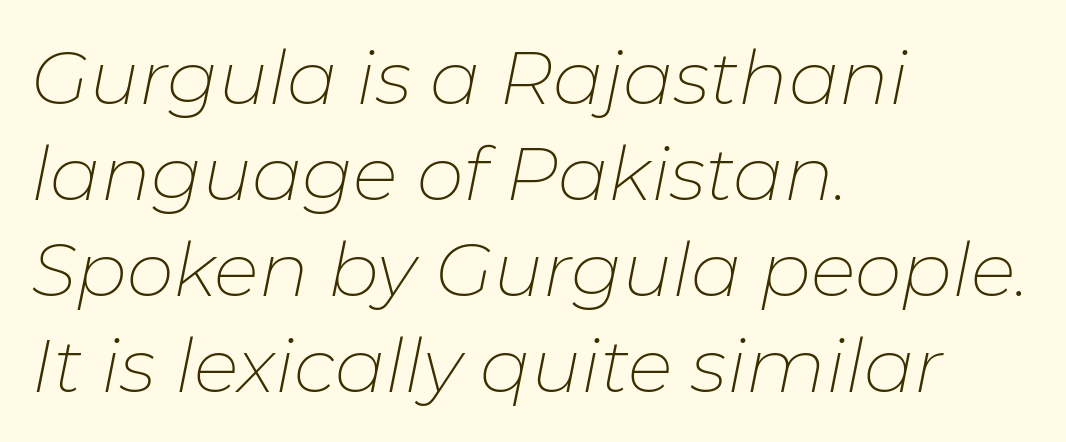
{"italic": "yes", "lean": "right", "slant_degrees": 11, "bold": "no", "weight": "thin", "width": "normal", "stroke_contrast": "low", "x_height": "medium", "monospaced": "no", "underline": "no", "align": "left", "line_spacing": "normal", "line_spacing_ratio": 1.28, "letter_spacing": "normal", "letter_spacing_em": 0.0, "glyph_px": 75}
